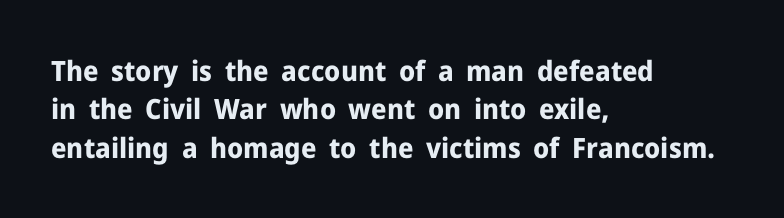
The image shows 28 px bold sans-serif type, upright; set left-aligned, normal line spacing (1.37x), normal letter spacing, not underlined; low stroke contrast and a medium x-height.
